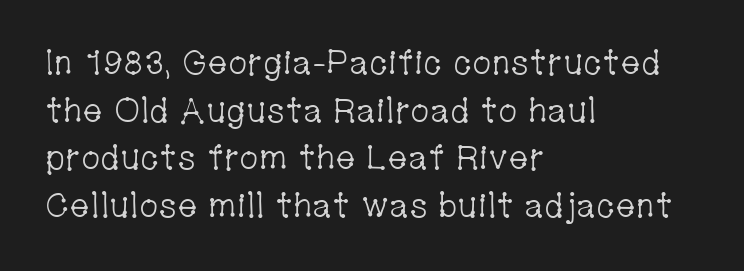
{"serif": "yes", "italic": "no", "bold": "no", "weight": "light", "width": "condensed", "stroke_contrast": "low", "x_height": "medium", "monospaced": "no", "underline": "no", "align": "left", "line_spacing": "normal", "line_spacing_ratio": 1.4, "letter_spacing": "normal", "letter_spacing_em": 0.0, "glyph_px": 34}
